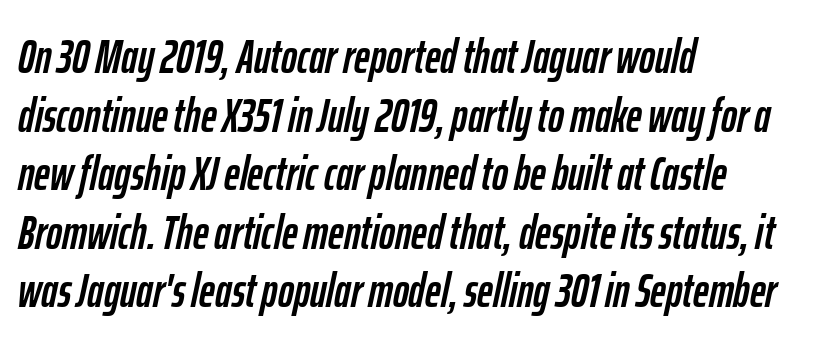
The image shows 48 px condensed type, italic (leaning right); set left-aligned, line spacing 1.22x, normal letter spacing, not underlined; low stroke contrast and a medium x-height.
